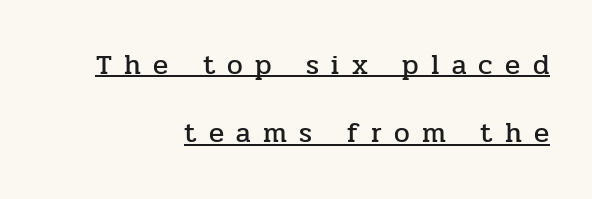
Q: Is the text italic (slanted)? A: No, it is upright.
Q: Is the typeface a serif or a sans-serif typeface? A: Serif.
Q: Is the text underlined? A: Yes.
Q: How is the paragraph aligned? A: Right-aligned.
Q: Is the spacing between letters normal or unusually wide? A: Unusually wide.
Q: Is the spacing between lines tight, normal or loose? A: Loose.
Q: Width (condensed, normal, or wide)? A: Normal.
Q: Stroke contrast? A: Low.
Q: x-height? A: Medium.
Q: Monospaced? A: No.
